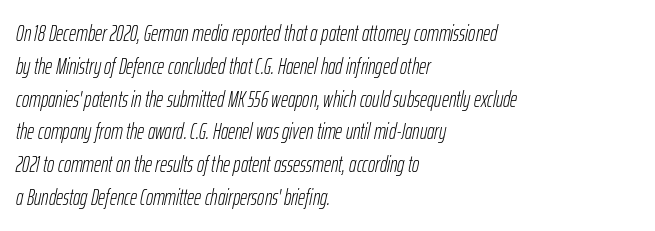
The image shows 22 px text type, italic (leaning right); set left-aligned, normal line spacing (1.49x), normal letter spacing, not underlined.
